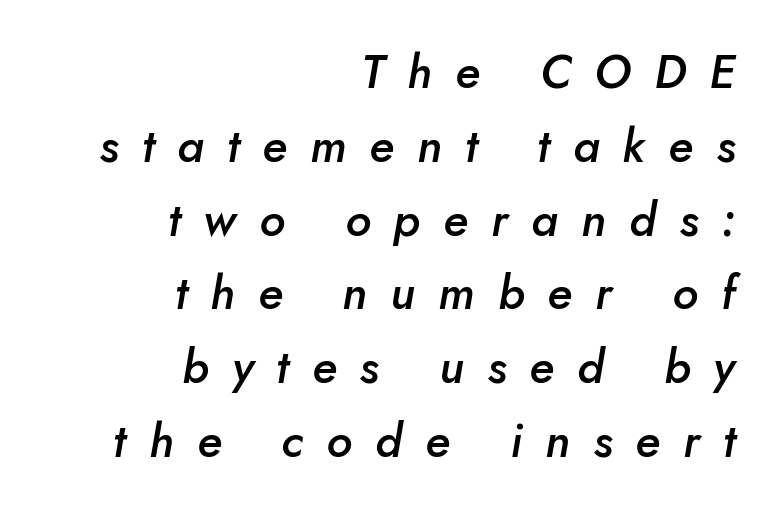
{"italic": "yes", "lean": "right", "slant_degrees": 10, "bold": "semi", "weight": "semibold", "width": "normal", "stroke_contrast": "low", "x_height": "small", "monospaced": "no", "underline": "no", "align": "right", "line_spacing": "normal", "line_spacing_ratio": 1.57, "letter_spacing": "wide", "letter_spacing_em": 0.49, "glyph_px": 47}
